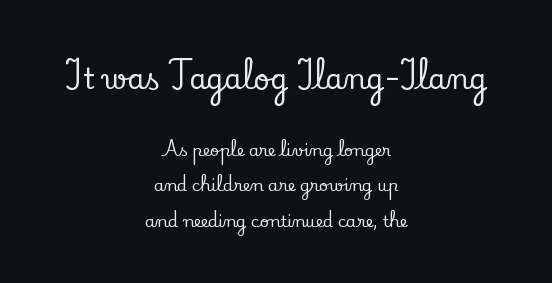
The image shows 28 px serif type, upright; set centered, loose line spacing (2.22x), normal letter spacing, not underlined; the first (top) block is 1.75x larger; low stroke contrast and a small x-height.
